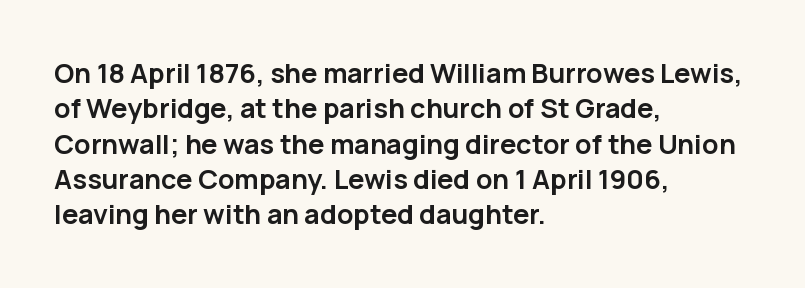
The image shows 27 px bold type, upright; set left-aligned, normal line spacing (1.31x), normal letter spacing, not underlined.
